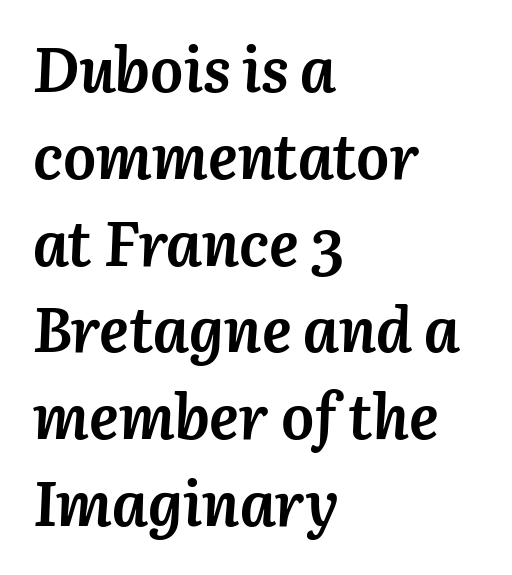
Q: Is the text bold? A: Yes.
Q: Is the text italic (slanted)? A: Yes, it leans right by about 3 degrees.
Q: Is the text underlined? A: No.
Q: How is the paragraph aligned? A: Left-aligned.
Q: Is the spacing between letters normal or unusually wide? A: Normal.
Q: Is the spacing between lines tight, normal or loose? A: Normal.
Q: Width (condensed, normal, or wide)? A: Normal.
Q: Stroke contrast? A: Medium.
Q: x-height? A: Medium.
Q: Monospaced? A: No.
